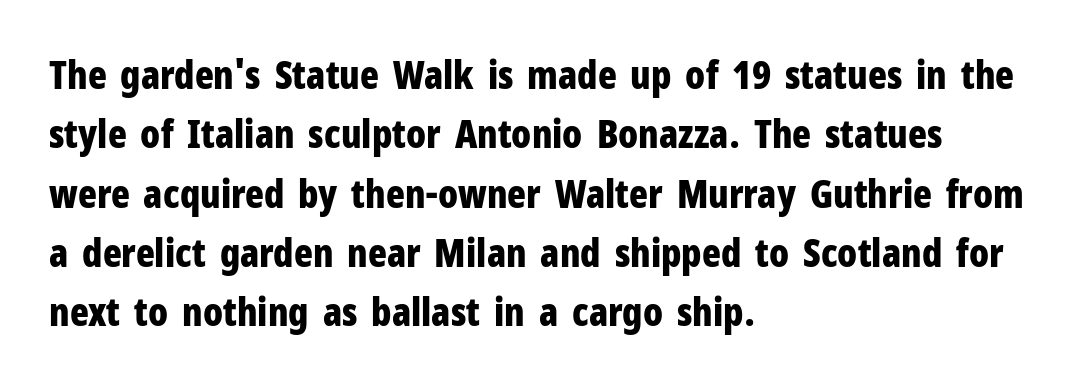
{"serif": "no", "italic": "no", "bold": "yes", "weight": "bold", "width": "condensed", "stroke_contrast": "low", "x_height": "medium", "monospaced": "no", "underline": "no", "align": "left", "line_spacing": "normal", "line_spacing_ratio": 1.52, "letter_spacing": "normal", "letter_spacing_em": 0.0, "glyph_px": 39}
